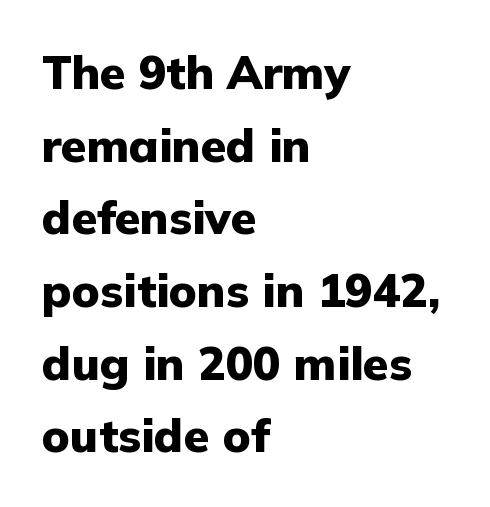
The space between consecutive lines is moderate. Think of a printed novel: that variable character pitch is what you see here. The type is set solid horizontally, with unmodified tracking. The rendering anchors every line to the left-hand side. Thick stems and heavy bowls — unmistakably bold. Notice how the stems are strictly vertical — no italics here.
